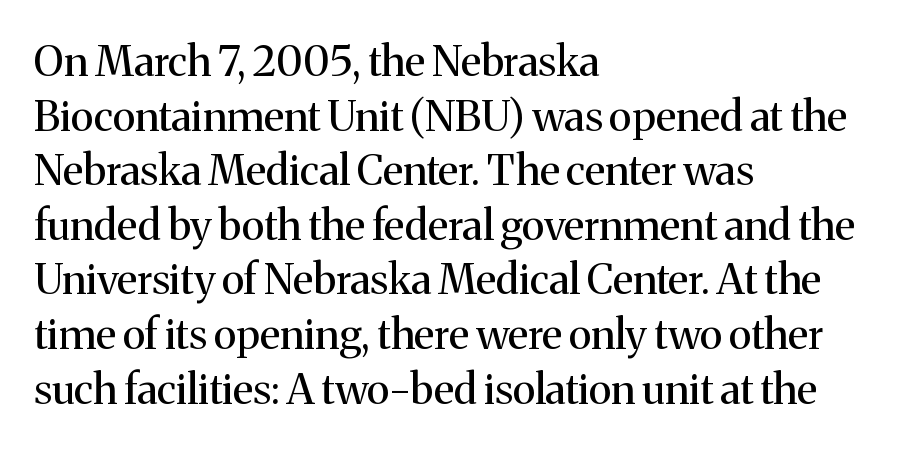
The image shows 42 px regular-weight serif type, upright; set left-aligned, normal line spacing (1.3x), normal letter spacing, not underlined; medium stroke contrast and a medium x-height.
